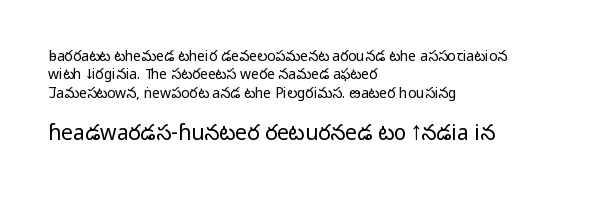
Q: Is the text bold? A: No.
Q: Is the text italic (slanted)? A: No, it is upright.
Q: Is the text underlined? A: No.
Q: How is the paragraph aligned? A: Left-aligned.
Q: Is the spacing between letters normal or unusually wide? A: Normal.
Q: Is the spacing between lines tight, normal or loose? A: Normal.
Q: Which block of text is set in a larger size, the first (top) or the second (bottom)? A: The second (bottom) one.
